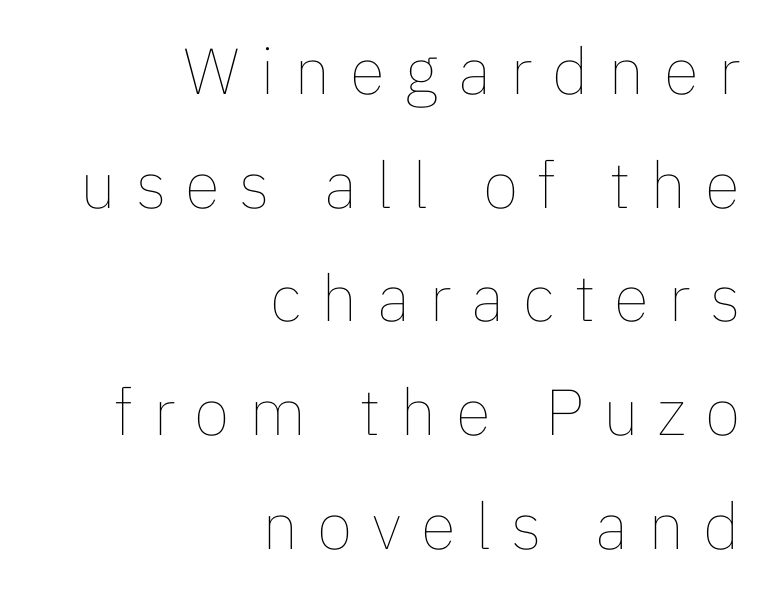
The image shows 65 px thin type, upright; set right-aligned, line spacing 1.75x, unusually wide letter spacing (+0.3 em), not underlined; low stroke contrast and a medium x-height.
